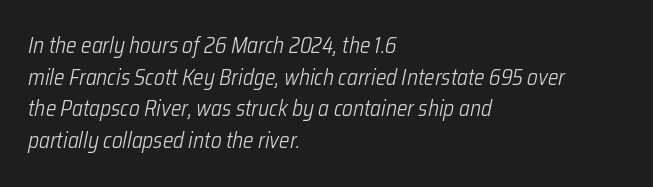
The image shows 22 px text type, italic (leaning right); set left-aligned, normal line spacing (1.44x), normal letter spacing, not underlined.
